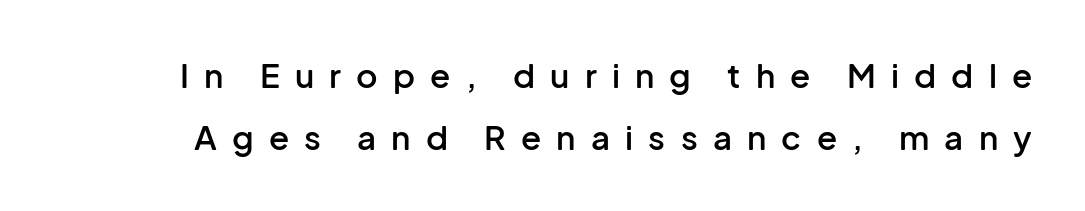
A somewhat darkened texture: the type is semibold rather than bold. Anything drawn beneath the words? Only blank space. Honestly, the letter spacing is so wide it's the main thing you notice. Ascenders rise straight up at ninety degrees. These lines are rendered in a variable-pitch font. No feet cap the strokes, marking this as sans-serif type.
